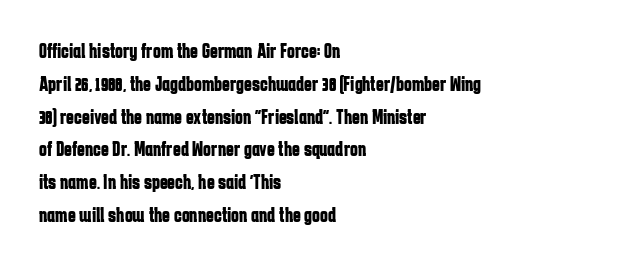
Weight check: bold — yes, fully. This rendering features lettering with no underline. This is the regular roman posture of the typeface. Is there much room between lines? A standard amount, neither cramped nor airy. No extra tracking has been applied to these lines. The rag falls on the right side of this text block.
